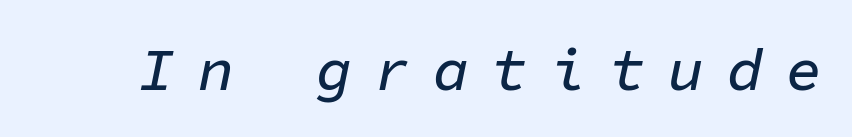
Q: Is the text italic (slanted)? A: Yes, it leans right by about 11 degrees.
Q: Is the text underlined? A: No.
Q: Is the spacing between letters normal or unusually wide? A: Unusually wide.
Q: Width (condensed, normal, or wide)? A: Normal.
Q: Stroke contrast? A: Low.
Q: x-height? A: Medium.
Q: Monospaced? A: Yes.
